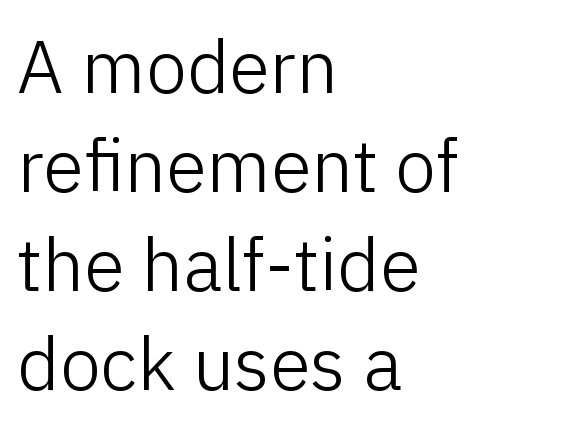
Beneath every word, the page is bare. The rendering anchors every line to the left-hand side. How would I describe the line gaps? Plain and ordinary. In terms of letterspacing, this is plain default setting. A typesetter would mark this as roman, not italic. The face used here is proportionally spaced, like ordinary book or web type.
